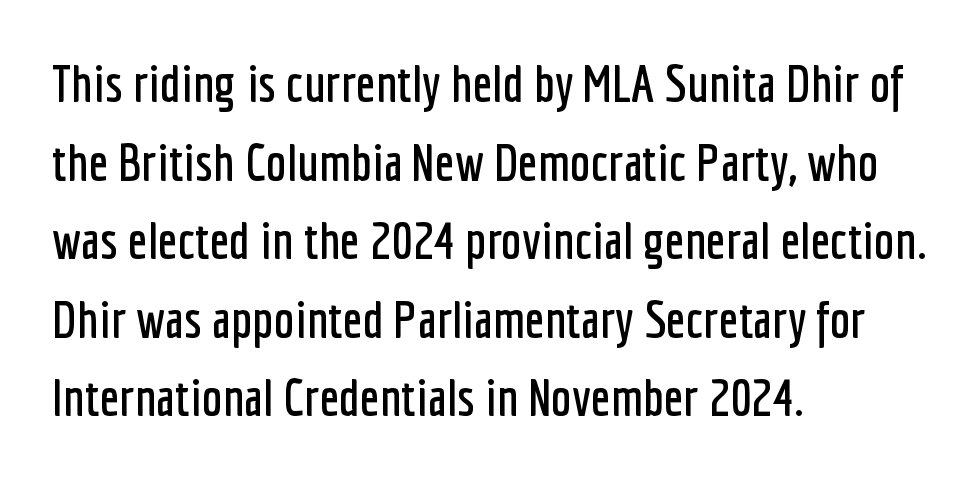
Q: Is the text italic (slanted)? A: No, it is upright.
Q: Is the typeface a serif or a sans-serif typeface? A: Sans-serif.
Q: Is the text underlined? A: No.
Q: How is the paragraph aligned? A: Left-aligned.
Q: Is the spacing between letters normal or unusually wide? A: Normal.
Q: Is the spacing between lines tight, normal or loose? A: Normal.
Q: Width (condensed, normal, or wide)? A: Condensed.
Q: Stroke contrast? A: Low.
Q: x-height? A: Medium.
Q: Monospaced? A: No.
